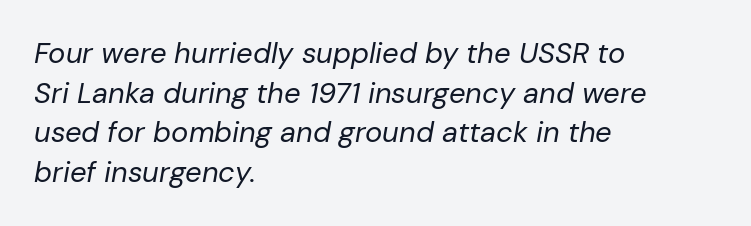
Only glyphs here, with clear space below each row. Note the varied advance widths — an 'i' is clearly narrower than an 'm'. A typesetter would call this zero additional tracking. Leftover space on each line is placed entirely after the last word. The letters are slanted; this is an italic face. Heft: none added — not bold.
